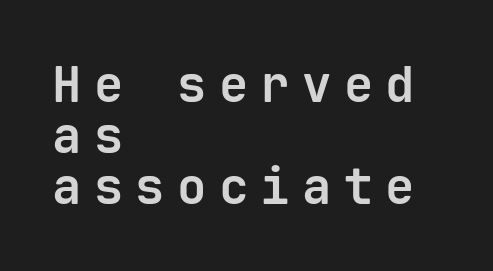
{"serif": "no", "italic": "no", "bold": "yes", "weight": "bold", "width": "normal", "stroke_contrast": "low", "x_height": "medium", "monospaced": "yes", "underline": "no", "align": "left", "line_spacing": "tight", "line_spacing_ratio": 1.04, "letter_spacing": "wide", "letter_spacing_em": 0.25, "glyph_px": 49}
